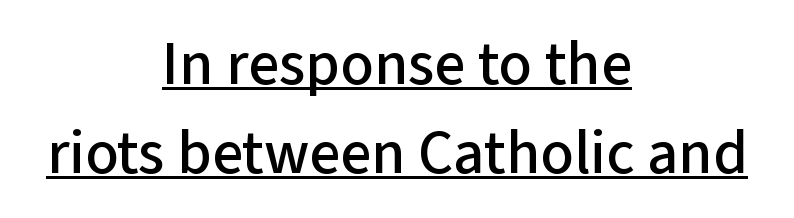
{"serif": "no", "italic": "no", "width": "normal", "stroke_contrast": "low", "x_height": "medium", "monospaced": "no", "underline": "yes", "align": "center", "line_spacing": "normal", "line_spacing_ratio": 1.43, "letter_spacing": "normal", "letter_spacing_em": 0.0, "glyph_px": 62}
